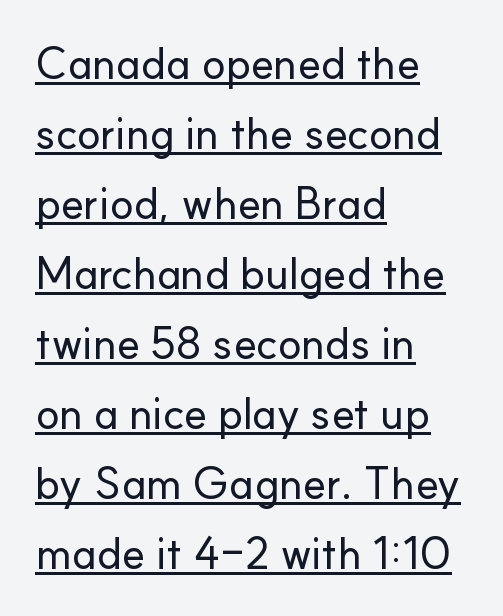
A typesetter would mark this as roman, not italic. Reading down the column, the eye jumps a familiar distance to each next line. This rendering features underlined lettering. Here the glyphs are tracked normally, forming tight word shapes. The type family on display is of the sans-serif kind.
